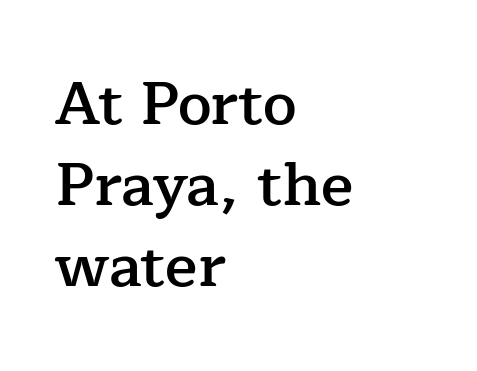
{"serif": "yes", "italic": "no", "bold": "semi", "weight": "semibold", "width": "normal", "stroke_contrast": "low", "x_height": "medium", "monospaced": "no", "underline": "no", "align": "left", "line_spacing": "normal", "line_spacing_ratio": 1.35, "letter_spacing": "normal", "letter_spacing_em": 0.0, "glyph_px": 60}
